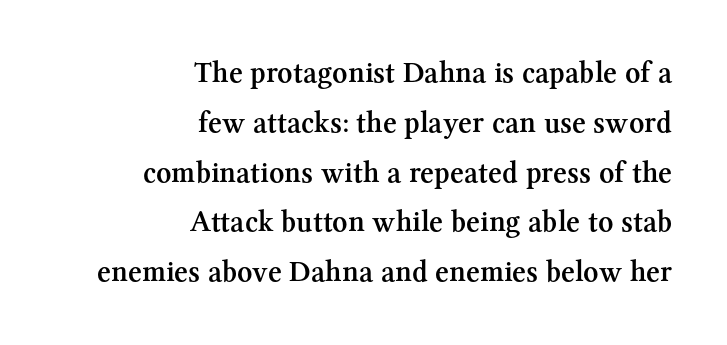
{"serif": "yes", "italic": "no", "bold": "semi", "weight": "semibold", "width": "normal", "stroke_contrast": "medium", "x_height": "medium", "monospaced": "no", "underline": "no", "align": "right", "line_spacing": "normal", "line_spacing_ratio": 1.66, "letter_spacing": "normal", "letter_spacing_em": 0.0, "glyph_px": 30}
